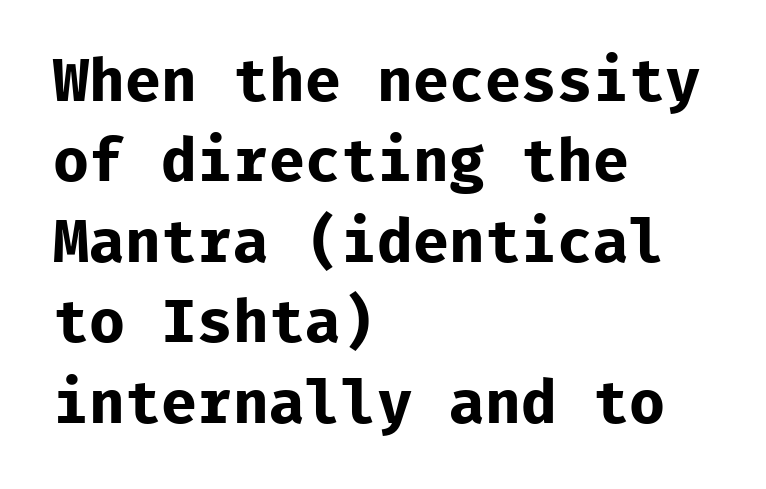
The image shows 60 px bold sans-serif type, upright, monospaced; set left-aligned, normal line spacing (1.34x), normal letter spacing, not underlined; low stroke contrast and a medium x-height.
